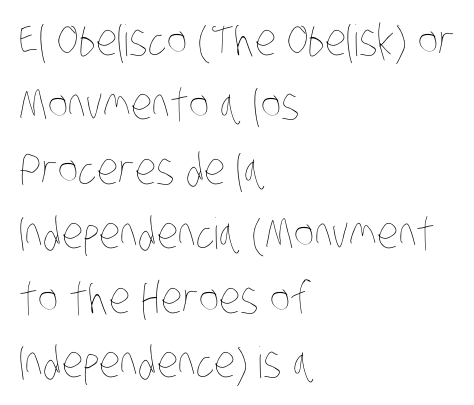
The image shows 43 px thin, condensed type; set left-aligned, normal line spacing (1.5x), normal letter spacing, not underlined; low stroke contrast and a large x-height.
